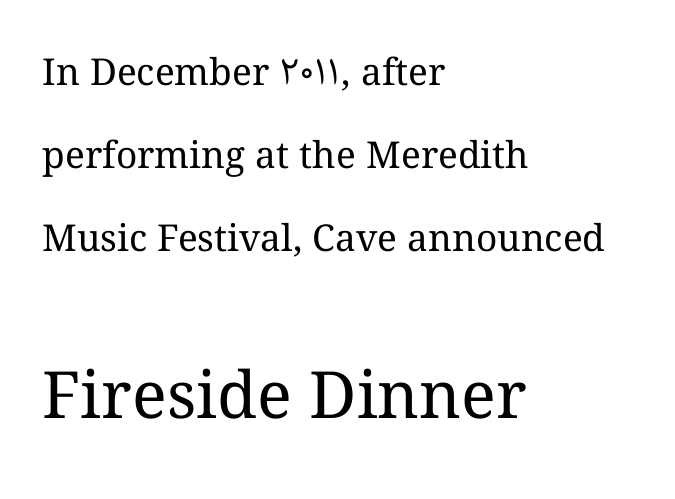
Q: Is the text bold? A: No.
Q: Is the text italic (slanted)? A: No, it is upright.
Q: Is the text underlined? A: No.
Q: How is the paragraph aligned? A: Left-aligned.
Q: Is the spacing between letters normal or unusually wide? A: Normal.
Q: Is the spacing between lines tight, normal or loose? A: Loose.
Q: Which block of text is set in a larger size, the first (top) or the second (bottom)? A: The second (bottom) one.
Q: Width (condensed, normal, or wide)? A: Normal.
Q: Stroke contrast? A: Medium.
Q: x-height? A: Medium.
Q: Monospaced? A: No.
